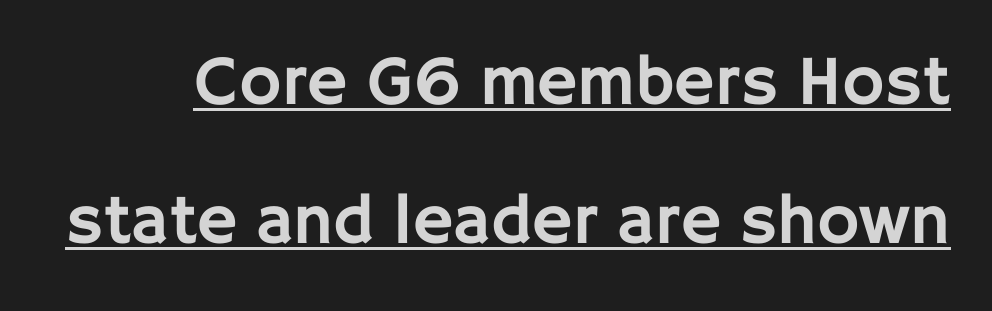
Q: Is the text italic (slanted)? A: No, it is upright.
Q: Is the typeface a serif or a sans-serif typeface? A: Sans-serif.
Q: Is the text underlined? A: Yes.
Q: Is the spacing between letters normal or unusually wide? A: Normal.
Q: Is the spacing between lines tight, normal or loose? A: Loose.
Q: Width (condensed, normal, or wide)? A: Normal.
Q: Stroke contrast? A: Low.
Q: x-height? A: Large.
Q: Monospaced? A: No.
